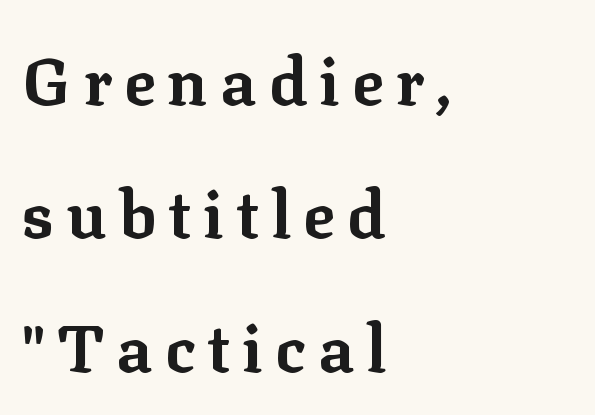
{"serif": "yes", "italic": "no", "bold": "yes", "weight": "bold", "width": "normal", "stroke_contrast": "low", "x_height": "medium", "monospaced": "no", "underline": "no", "align": "left", "line_spacing": "loose", "line_spacing_ratio": 2.02, "glyph_px": 66}
